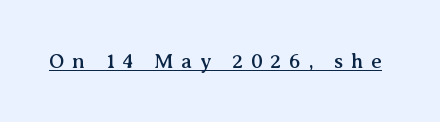
Is the letter spacing exaggerated? Yes — the characters are pushed far apart. Notice how a bar underscores the lettering throughout. These lines were composed using upright roman letters.
